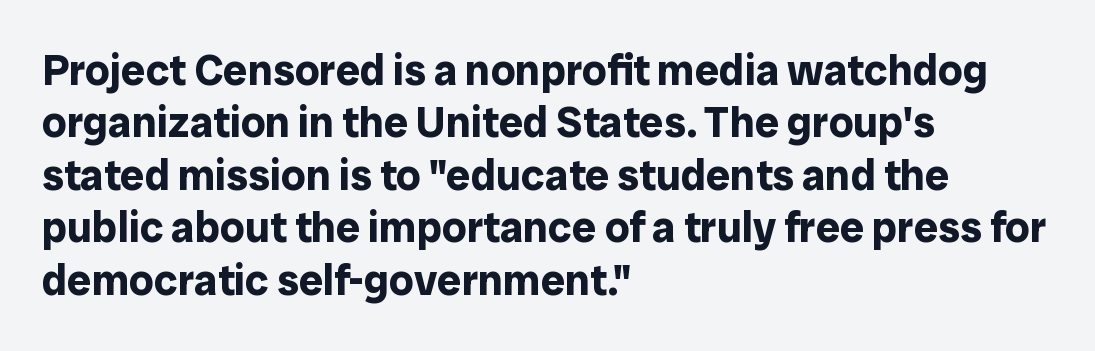
{"serif": "no", "italic": "no", "bold": "yes", "weight": "bold", "width": "normal", "stroke_contrast": "low", "x_height": "medium", "monospaced": "no", "underline": "no", "align": "left", "line_spacing_ratio": 1.22, "letter_spacing": "normal", "letter_spacing_em": 0.0, "glyph_px": 43}
